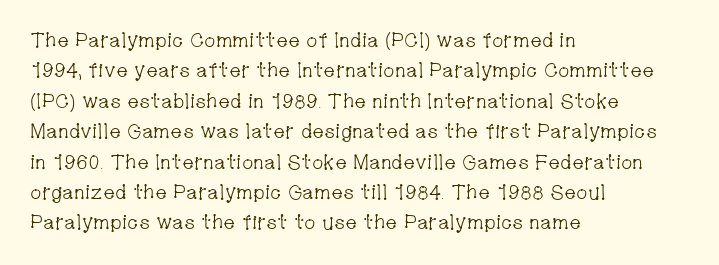
The image shows 20 px text type, upright; set left-aligned, normal line spacing (1.52x), normal letter spacing, not underlined.
